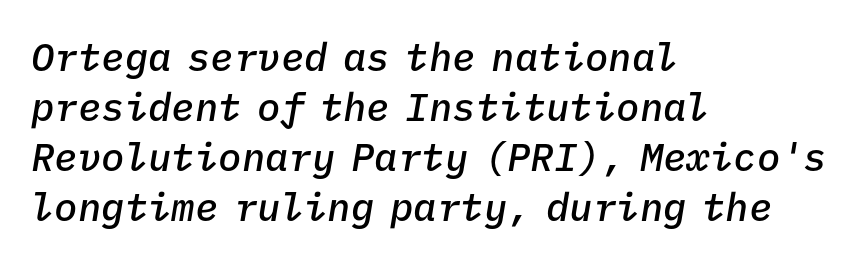
The image shows 39 px semibold type, italic (leaning right), monospaced; set left-aligned, normal line spacing (1.28x), normal letter spacing, not underlined; low stroke contrast and a medium x-height.
